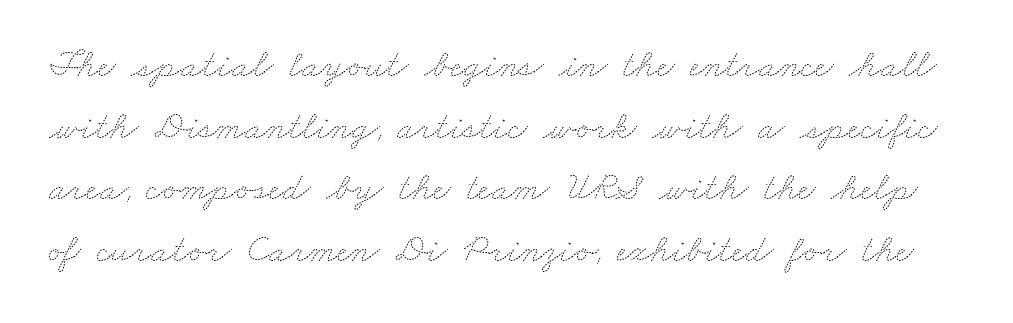
These glyphs show unthickened strokes, regular width or finer. The letterforms sit shoulder to shoulder at normal distance. Plain, unruled lines of type. Note the varied advance widths — an 'i' is clearly narrower than an 'm'. Interline gaps are of average width in this sample.
